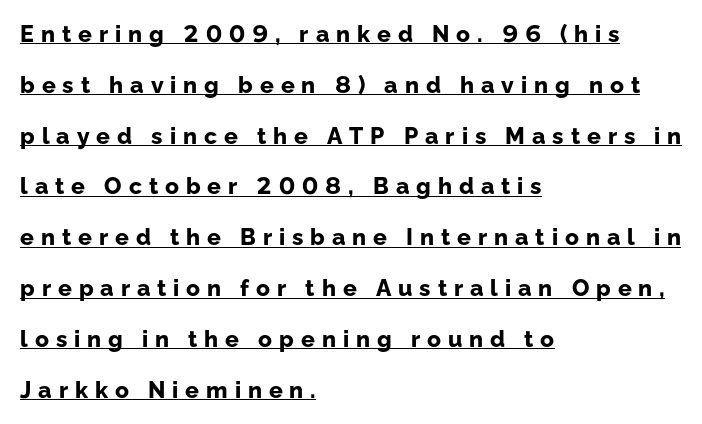
Q: Is the text bold? A: Yes.
Q: Is the text italic (slanted)? A: No, it is upright.
Q: Is the text underlined? A: Yes.
Q: How is the paragraph aligned? A: Left-aligned.
Q: Is the spacing between letters normal or unusually wide? A: Unusually wide.
Q: Is the spacing between lines tight, normal or loose? A: Loose.
